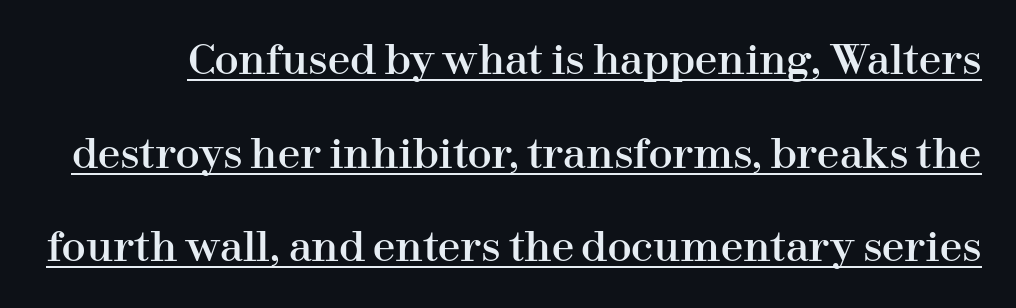
Character widths vary here, with narrow letters taking less room than wide ones. Caption: standard tracking, unaltered. You could fit nearly another row in the gap between these rows. The passage shown is typeset with a serif family. Each line of the rendering has a horizontal stroke beneath the glyphs. The typography opts for an upright posture over an oblique one.
